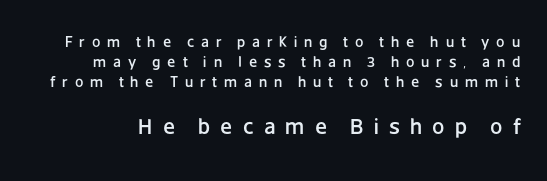
{"italic": "no", "underline": "no", "line_spacing": "normal", "line_spacing_ratio": 1.34, "letter_spacing": "wide", "letter_spacing_em": 0.46, "larger_block": "second", "size_ratio": 1.47, "glyph_px": 22}
